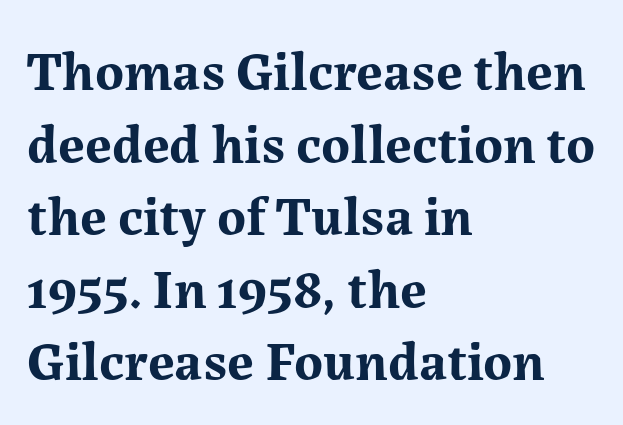
The image shows 55 px bold serif type, upright; set left-aligned, normal line spacing (1.32x), normal letter spacing, not underlined; medium stroke contrast and a medium x-height.
